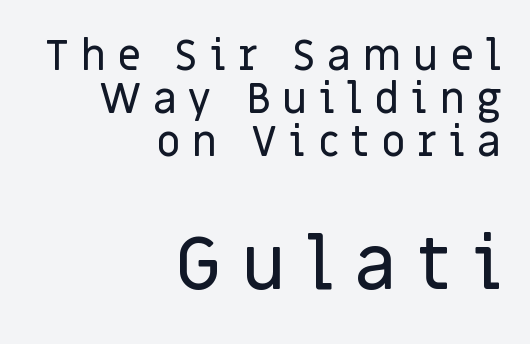
Italic? Not at all — the glyphs are vertical. Underlining? Definitely not there. The passage shown stacks its lines with hardly any gap. The later block is typeset at a bigger size than the earlier block. Which margin do the lines hug? The right one — the left edge is uneven.
